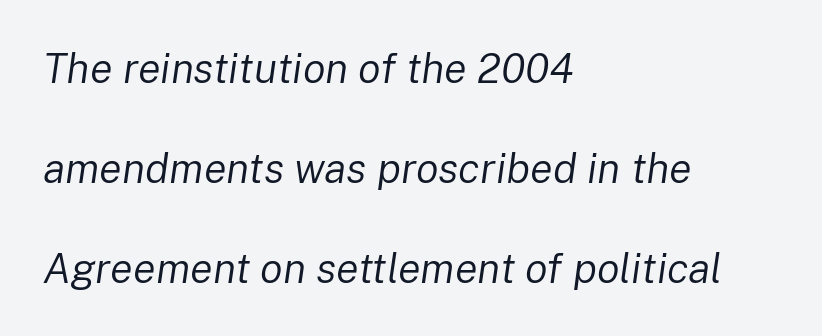
A typesetter would call this proportional, since set widths differ per character. The text carries the slant typical of an italic or oblique font. The space directly below the letters is spotless. Does extra space separate the letters? No, they use regular spacing. Widely set lines give the paragraph a tall, airy silhouette.
